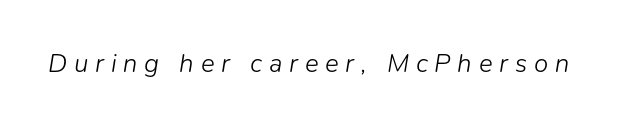
{"italic": "yes", "lean": "right", "slant_degrees": 9, "bold": "no", "underline": "no", "letter_spacing": "wide", "letter_spacing_em": 0.26, "glyph_px": 26}
